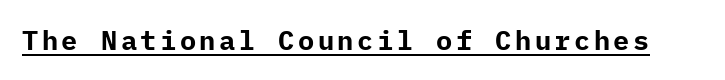
This is heavy type, rendered in bold. Tall strokes in this sample are plumb rather than angled. The lettering is marked with a stroke running underneath it.
